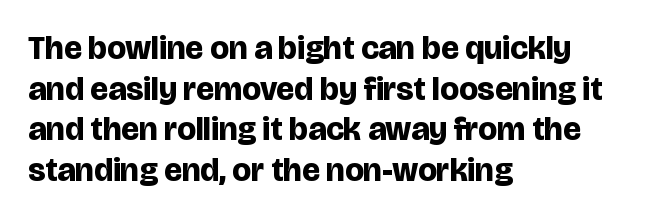
The image shows 33 px bold sans-serif type, upright; set left-aligned, line spacing 1.23x, normal letter spacing, not underlined; low stroke contrast and a large x-height.
